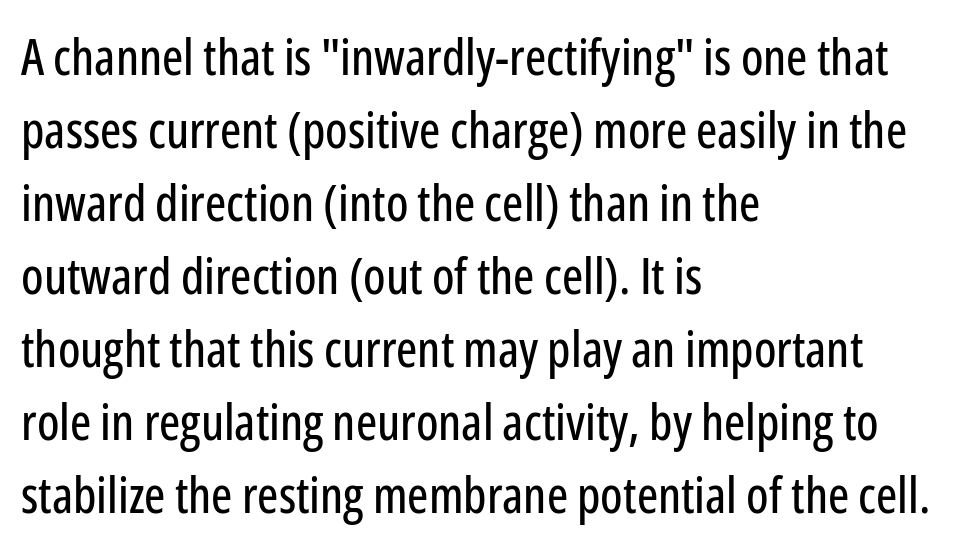
Q: Is the text italic (slanted)? A: No, it is upright.
Q: Is the typeface a serif or a sans-serif typeface? A: Sans-serif.
Q: Is the text underlined? A: No.
Q: How is the paragraph aligned? A: Left-aligned.
Q: Is the spacing between letters normal or unusually wide? A: Normal.
Q: Is the spacing between lines tight, normal or loose? A: Normal.
Q: Width (condensed, normal, or wide)? A: Condensed.
Q: Stroke contrast? A: Low.
Q: x-height? A: Medium.
Q: Monospaced? A: No.
